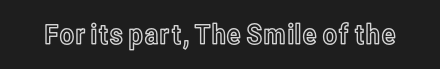
{"italic": "no", "width": "condensed", "x_height": "medium", "monospaced": "no", "underline": "no", "letter_spacing": "normal", "letter_spacing_em": 0.0, "glyph_px": 28}
